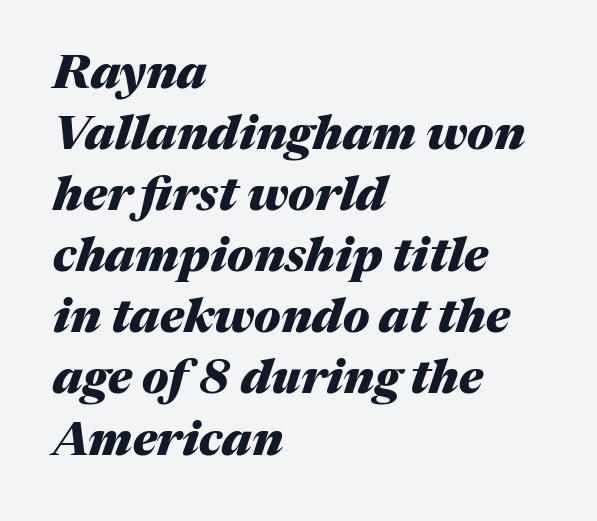
The image shows 47 px heavy type, italic (leaning right); set left-aligned, normal line spacing (1.3x), normal letter spacing, not underlined; medium stroke contrast and a medium x-height.
